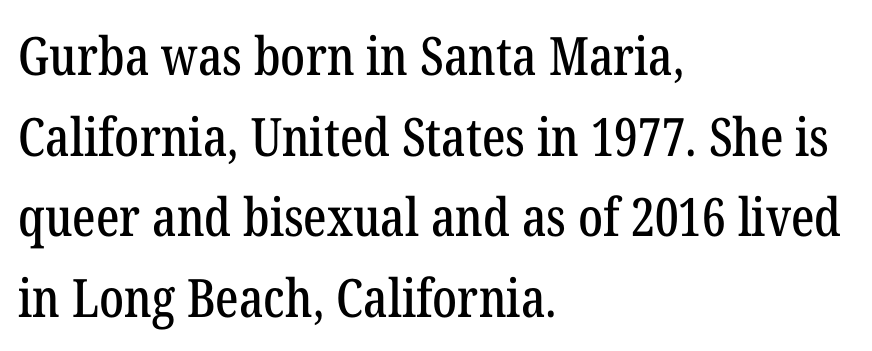
The image shows 53 px condensed serif type, upright; set left-aligned, normal line spacing (1.52x), normal letter spacing, not underlined; low stroke contrast and a medium x-height.
